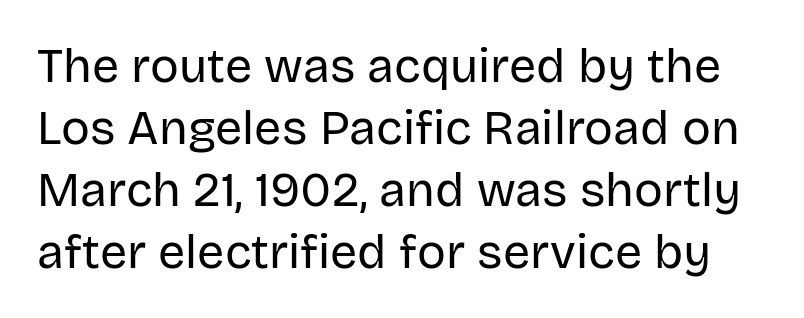
The image shows 48 px regular-weight sans-serif type, upright; set normal line spacing (1.29x), normal letter spacing, not underlined; low stroke contrast and a large x-height.
